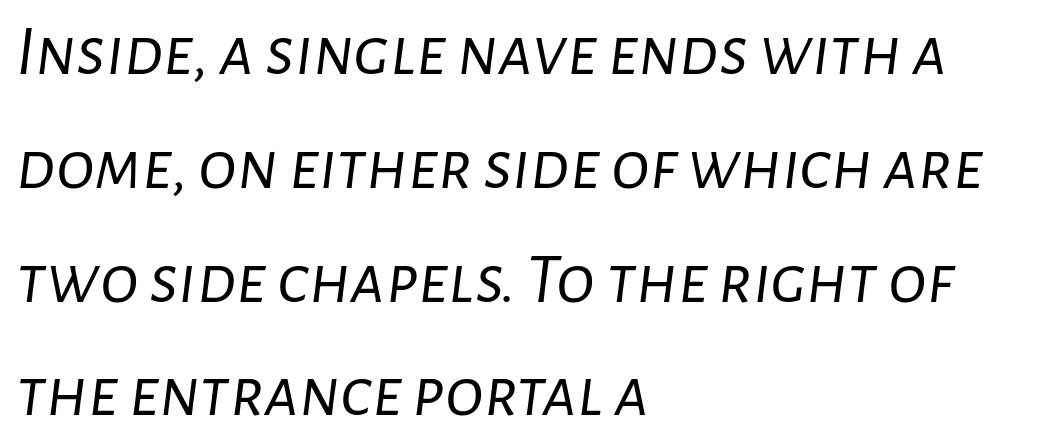
Q: Is the text bold? A: No.
Q: Is the text italic (slanted)? A: Yes, it leans right by about 7 degrees.
Q: Is the text underlined? A: No.
Q: How is the paragraph aligned? A: Left-aligned.
Q: Is the spacing between letters normal or unusually wide? A: Normal.
Q: Is the spacing between lines tight, normal or loose? A: Normal.
Q: Width (condensed, normal, or wide)? A: Normal.
Q: Stroke contrast? A: Low.
Q: x-height? A: Medium.
Q: Monospaced? A: No.
